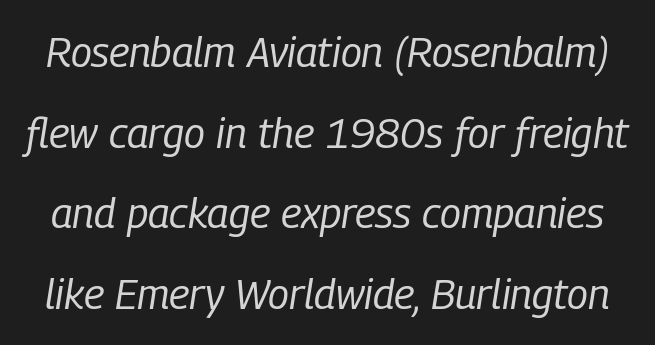
Q: Is the text bold? A: No.
Q: Is the text italic (slanted)? A: Yes, it leans right by about 9 degrees.
Q: Is the text underlined? A: No.
Q: Is the spacing between letters normal or unusually wide? A: Normal.
Q: Is the spacing between lines tight, normal or loose? A: Loose.
Q: Width (condensed, normal, or wide)? A: Condensed.
Q: Stroke contrast? A: Low.
Q: x-height? A: Medium.
Q: Monospaced? A: No.
